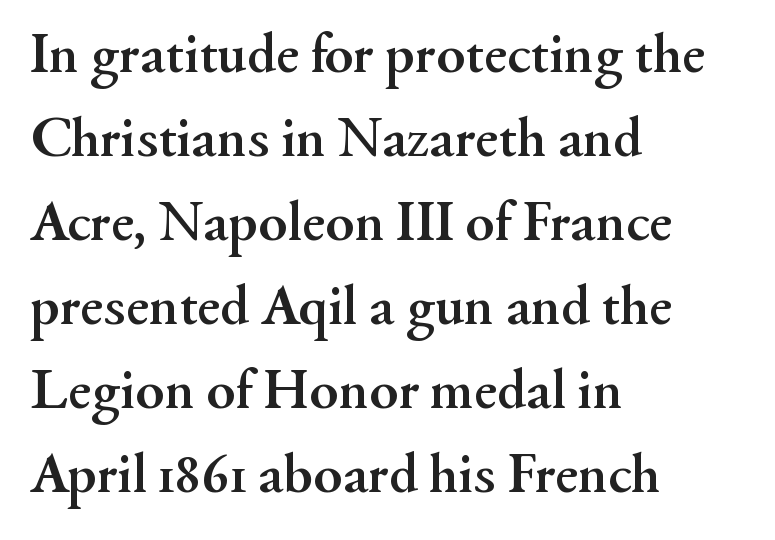
Q: Is the text bold? A: Yes.
Q: Is the text italic (slanted)? A: No, it is upright.
Q: Is the typeface a serif or a sans-serif typeface? A: Serif.
Q: Is the text underlined? A: No.
Q: How is the paragraph aligned? A: Left-aligned.
Q: Is the spacing between letters normal or unusually wide? A: Normal.
Q: Is the spacing between lines tight, normal or loose? A: Normal.
Q: Width (condensed, normal, or wide)? A: Normal.
Q: Stroke contrast? A: Medium.
Q: x-height? A: Small.
Q: Monospaced? A: No.
